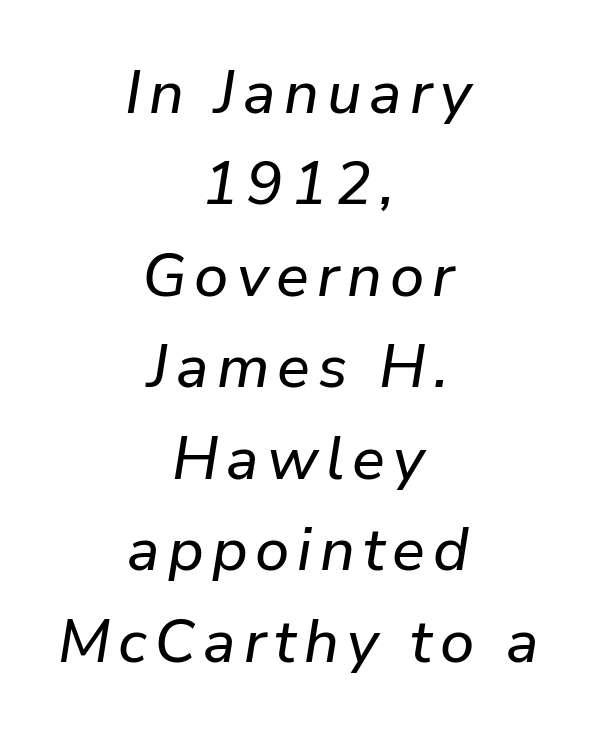
Only glyphs here, with clear space below each row. If you folded the block vertically in half, each line would mirror itself in length. Horizontal bands of white between lines are of average thickness. Posture: slanted. The passage shown is typed in a proportional face where columns would drift.
